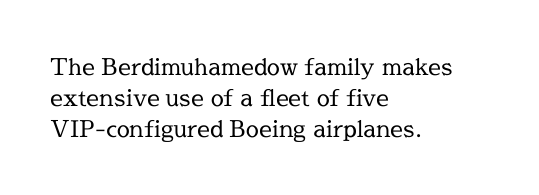
Descenders are the only things crossing below the line. The font sits on the lighter half of the weight spectrum, regular included. Does the copy run flush right? No — it runs flush left. Vertically, the passage feels balanced, rows spaced as you'd expect.
